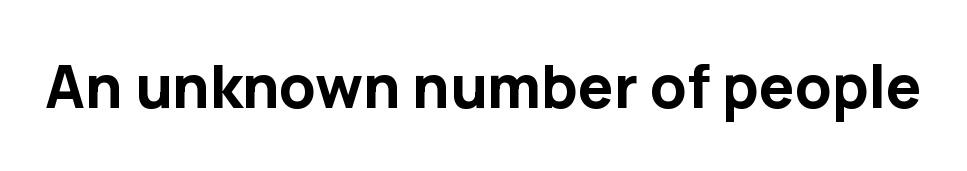
{"serif": "no", "italic": "no", "bold": "yes", "weight": "bold", "width": "normal", "stroke_contrast": "low", "x_height": "medium", "monospaced": "no", "underline": "no", "letter_spacing": "normal", "letter_spacing_em": 0.0, "glyph_px": 59}
